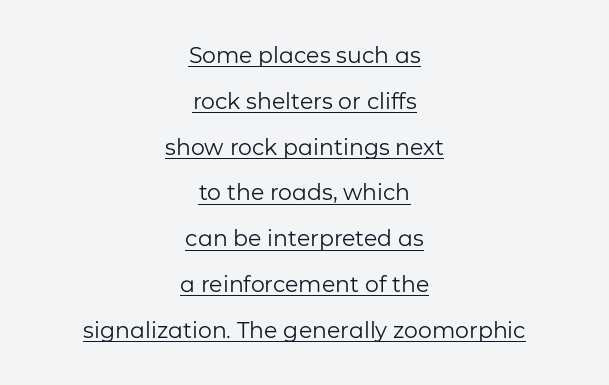
The image shows 22 px text type, upright; set centered, loose line spacing (2.08x), normal letter spacing, underlined.
